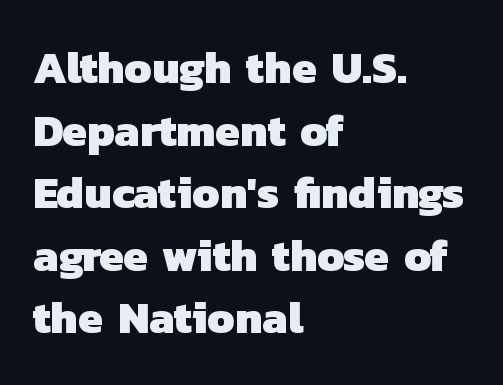
Varying glyph widths throughout — classic text-font behaviour. The lines sit at an ordinary, default distance from one another. Unmarked baselines from the first word to the last. Does the copy run flush right? No — it runs flush left. Letter spacing: default.
